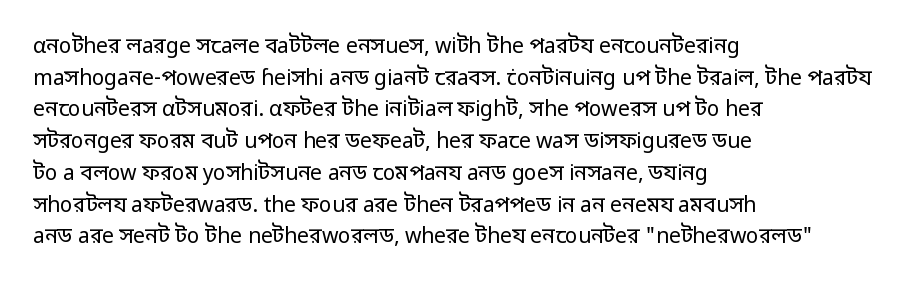
The image shows 21 px text type, upright; set left-aligned, normal line spacing (1.51x), normal letter spacing, not underlined.
